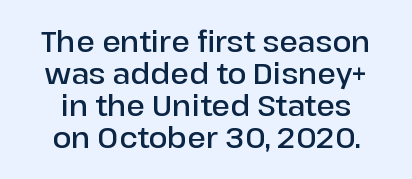
Q: Is the text bold? A: Semi-bold.
Q: Is the text italic (slanted)? A: No, it is upright.
Q: Is the typeface a serif or a sans-serif typeface? A: Sans-serif.
Q: Is the text underlined? A: No.
Q: How is the paragraph aligned? A: Centered.
Q: Is the spacing between letters normal or unusually wide? A: Normal.
Q: Is the spacing between lines tight, normal or loose? A: Tight.
Q: Width (condensed, normal, or wide)? A: Normal.
Q: Stroke contrast? A: Low.
Q: x-height? A: Medium.
Q: Monospaced? A: No.
